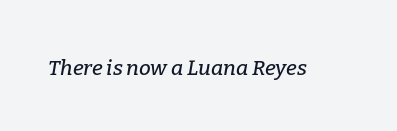
{"italic": "yes", "lean": "right", "slant_degrees": 9, "underline": "no", "letter_spacing": "normal", "letter_spacing_em": 0.0, "glyph_px": 21}
